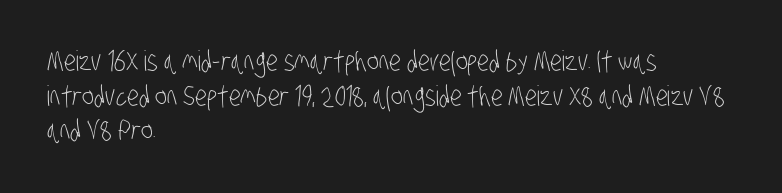
The image shows 28 px light, condensed sans-serif type; set left-aligned, line spacing 1.24x, normal letter spacing, not underlined; low stroke contrast and a large x-height.
